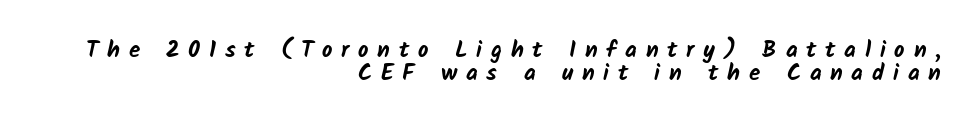
{"bold": "yes", "underline": "no", "align": "right", "line_spacing": "tight", "line_spacing_ratio": 1.02, "letter_spacing": "wide", "letter_spacing_em": 0.38, "glyph_px": 23}
